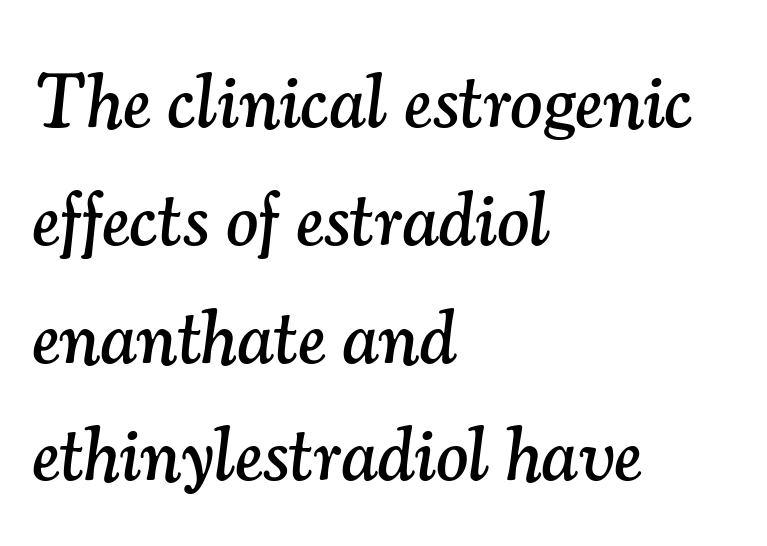
This sample keeps an unexceptional amount of space between lines. Does the copy run flush right? No — it runs flush left. Letters rest on an invisible, unmarked baseline. You could not count columns in this text — the font is proportionally spaced. Emphasis-style slanted type is in use.
